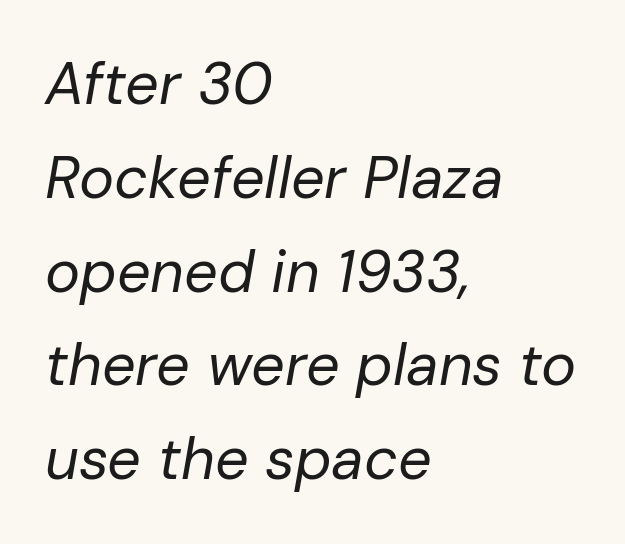
Summary of vertical rhythm: regular, with standard interline spacing. Heft: none added — not bold. A typesetter would mark this as italic. Between one letter and the next there's only the usual sliver of space. The paragraph has a hard left edge and a soft right edge.
